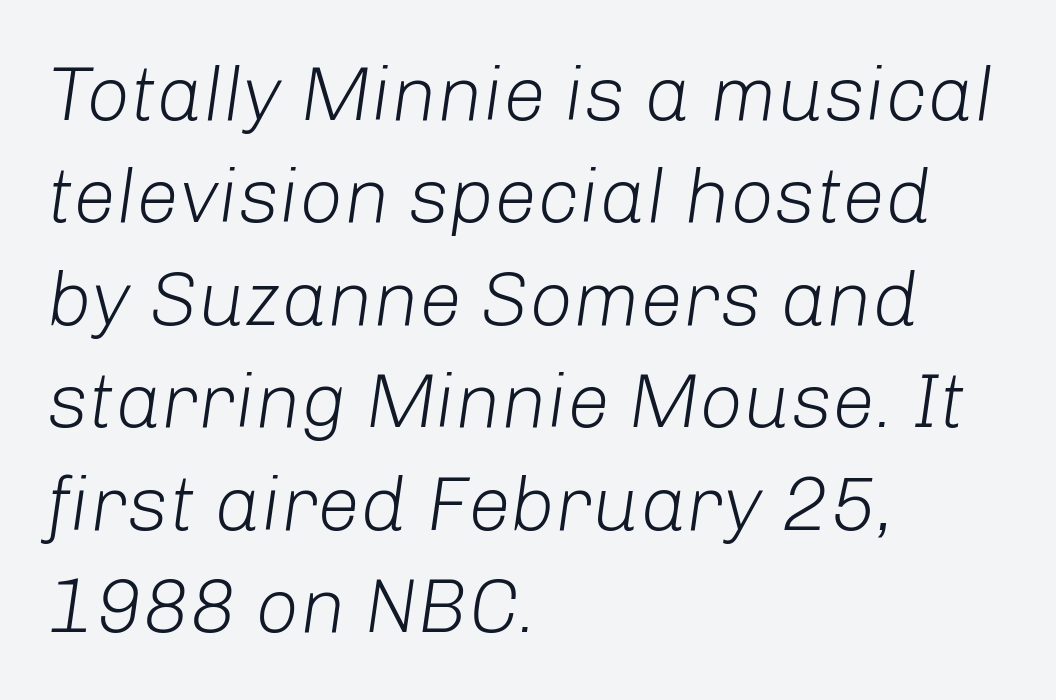
Q: Is the text bold? A: No.
Q: Is the text italic (slanted)? A: Yes, it leans right by about 8 degrees.
Q: Is the text underlined? A: No.
Q: How is the paragraph aligned? A: Left-aligned.
Q: Is the spacing between letters normal or unusually wide? A: Normal.
Q: Is the spacing between lines tight, normal or loose? A: Normal.
Q: Width (condensed, normal, or wide)? A: Normal.
Q: Stroke contrast? A: Low.
Q: x-height? A: Medium.
Q: Monospaced? A: No.
